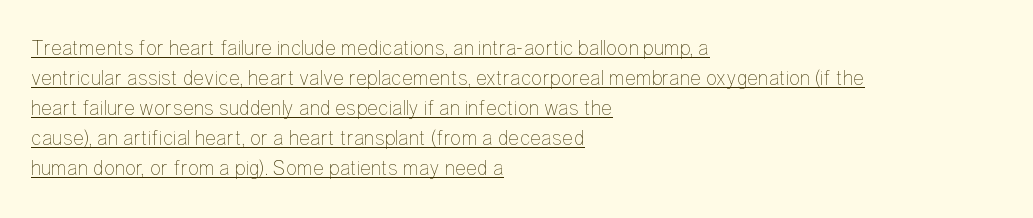
The image shows 21 px text type, upright; set left-aligned, normal line spacing (1.43x), normal letter spacing, underlined.
